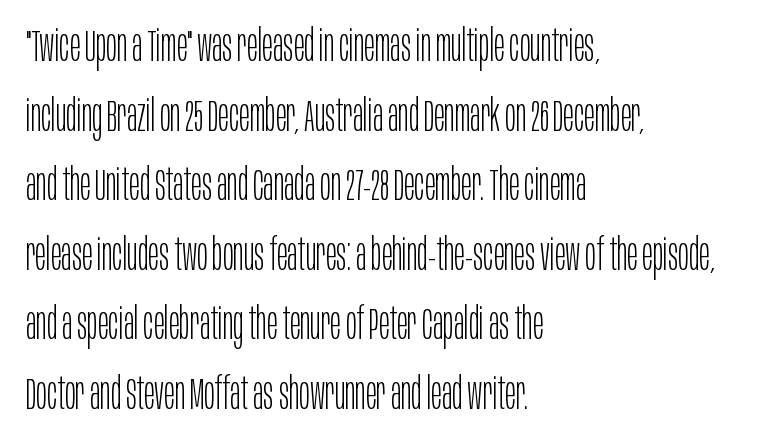
Q: Is the text bold? A: No.
Q: Is the text italic (slanted)? A: No, it is upright.
Q: Is the typeface a serif or a sans-serif typeface? A: Sans-serif.
Q: Is the text underlined? A: No.
Q: How is the paragraph aligned? A: Left-aligned.
Q: Is the spacing between letters normal or unusually wide? A: Normal.
Q: Is the spacing between lines tight, normal or loose? A: Normal.
Q: Width (condensed, normal, or wide)? A: Condensed.
Q: Stroke contrast? A: Low.
Q: x-height? A: Large.
Q: Monospaced? A: No.
